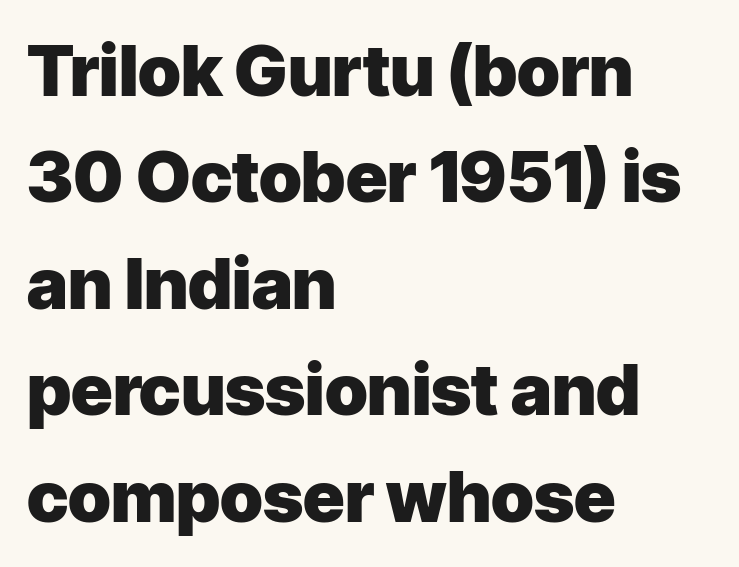
Q: Is the text bold? A: Yes.
Q: Is the text italic (slanted)? A: No, it is upright.
Q: Is the typeface a serif or a sans-serif typeface? A: Sans-serif.
Q: Is the text underlined? A: No.
Q: How is the paragraph aligned? A: Left-aligned.
Q: Is the spacing between letters normal or unusually wide? A: Normal.
Q: Is the spacing between lines tight, normal or loose? A: Normal.
Q: Width (condensed, normal, or wide)? A: Normal.
Q: Stroke contrast? A: Low.
Q: x-height? A: Medium.
Q: Monospaced? A: No.
